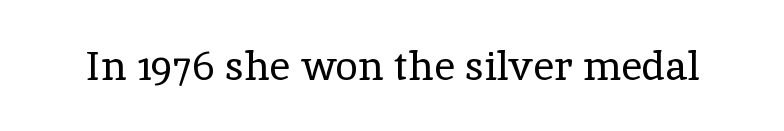
Q: Is the text bold? A: No.
Q: Is the text italic (slanted)? A: No, it is upright.
Q: Is the typeface a serif or a sans-serif typeface? A: Serif.
Q: Is the text underlined? A: No.
Q: Is the spacing between letters normal or unusually wide? A: Normal.
Q: Width (condensed, normal, or wide)? A: Normal.
Q: x-height? A: Medium.
Q: Monospaced? A: No.
